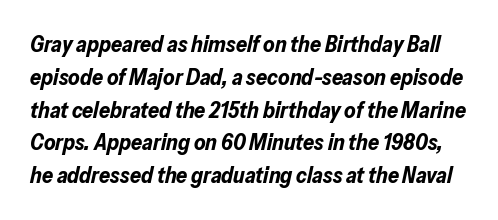
Q: Is the text bold? A: Yes.
Q: Is the text italic (slanted)? A: Yes, it leans right by about 13 degrees.
Q: Is the text underlined? A: No.
Q: Is the spacing between letters normal or unusually wide? A: Normal.
Q: Is the spacing between lines tight, normal or loose? A: Normal.
